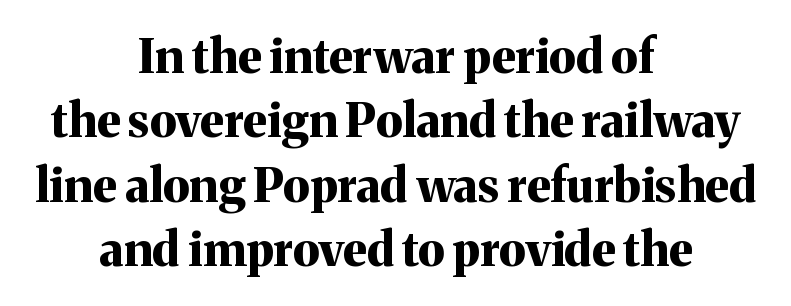
Q: Is the text bold? A: Yes.
Q: Is the text italic (slanted)? A: No, it is upright.
Q: Is the typeface a serif or a sans-serif typeface? A: Serif.
Q: Is the text underlined? A: No.
Q: How is the paragraph aligned? A: Centered.
Q: Is the spacing between letters normal or unusually wide? A: Normal.
Q: Is the spacing between lines tight, normal or loose? A: Normal.
Q: Width (condensed, normal, or wide)? A: Normal.
Q: Stroke contrast? A: Medium.
Q: x-height? A: Medium.
Q: Monospaced? A: No.
